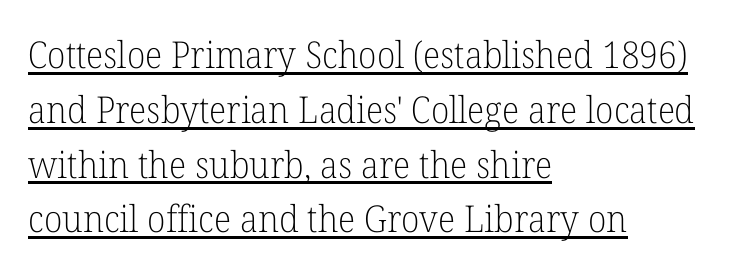
The passage shown is typed in a proportional face where columns would drift. This block has exactly the height ordinary leading produces. The typeface has the unassuming heft of standard copy or less. Here the glyphs are tracked normally, forming tight word shapes. Is this a sans? No — the strokes have serifs. A student would call this left alignment; a typographer would say flush left, rag right.
